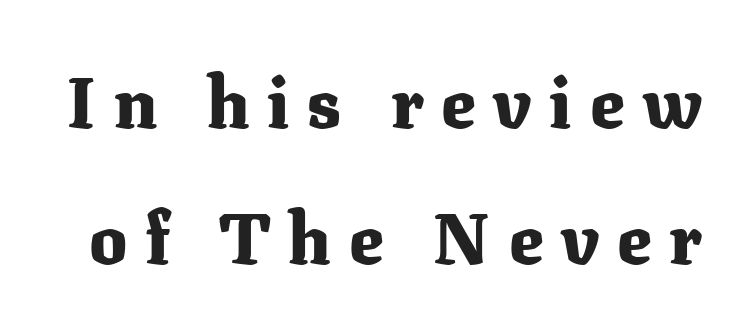
{"serif": "yes", "italic": "no", "bold": "yes", "weight": "heavy", "width": "normal", "stroke_contrast": "medium", "x_height": "medium", "monospaced": "no", "underline": "no", "line_spacing": "loose", "line_spacing_ratio": 1.92, "letter_spacing": "wide", "letter_spacing_em": 0.25, "glyph_px": 71}
